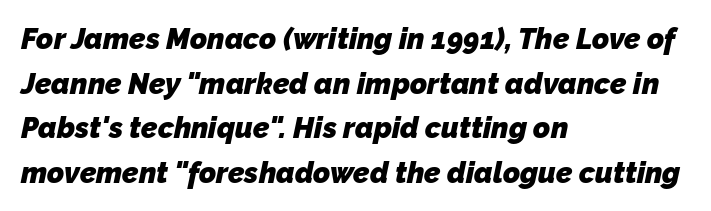
The image shows 29 px heavy sans-serif type; set left-aligned, normal line spacing (1.54x), normal letter spacing, not underlined; low stroke contrast and a medium x-height.
